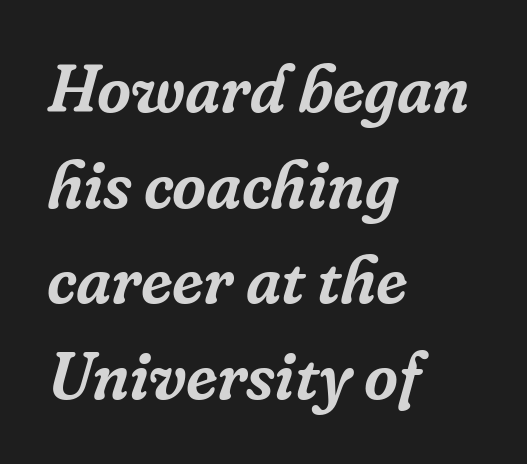
{"serif": "yes", "italic": "yes", "lean": "right", "slant_degrees": 16, "width": "normal", "stroke_contrast": "low", "x_height": "medium", "monospaced": "no", "underline": "no", "align": "left", "line_spacing": "normal", "line_spacing_ratio": 1.45, "letter_spacing": "normal", "letter_spacing_em": 0.0, "glyph_px": 66}
